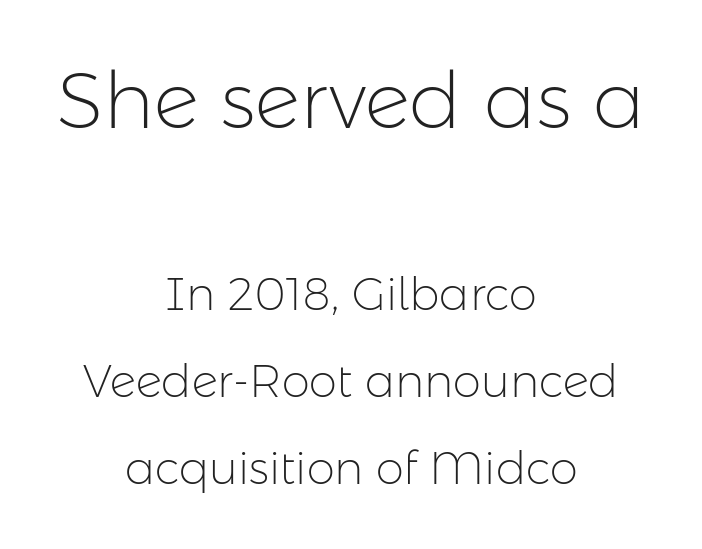
{"serif": "no", "italic": "no", "bold": "no", "weight": "light", "width": "normal", "stroke_contrast": "low", "x_height": "medium", "monospaced": "no", "underline": "no", "align": "center", "line_spacing": "loose", "line_spacing_ratio": 1.94, "letter_spacing": "normal", "letter_spacing_em": 0.0, "larger_block": "first", "size_ratio": 1.73, "glyph_px": 78}
